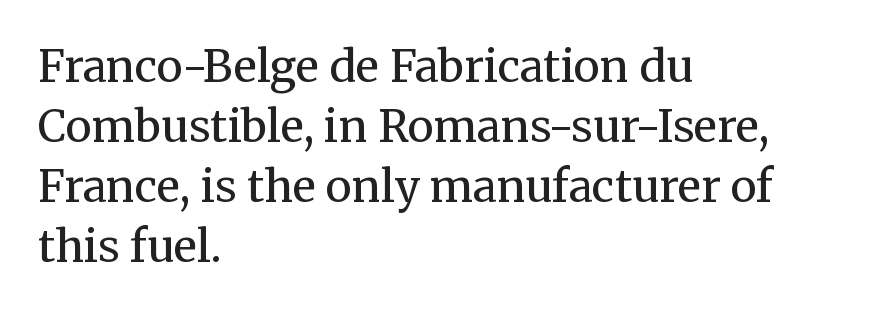
The image shows 44 px regular-weight serif type, upright; set left-aligned, normal line spacing (1.36x), normal letter spacing, not underlined; medium stroke contrast and a medium x-height.
